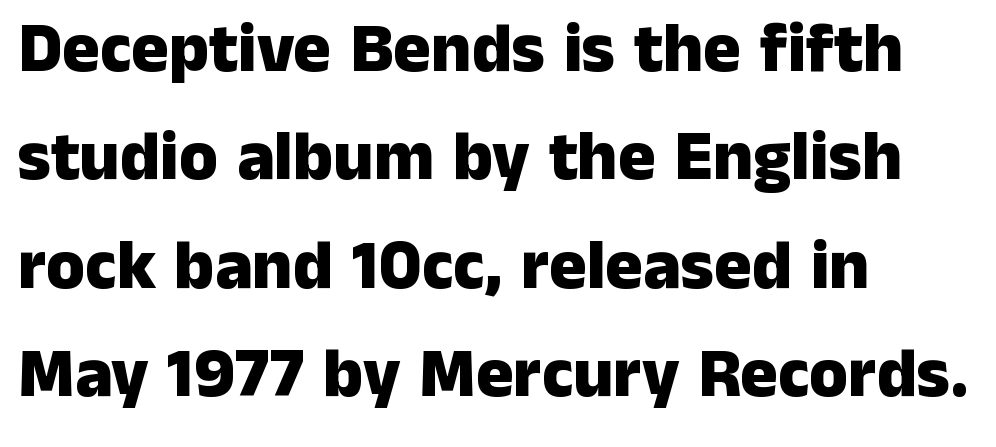
{"serif": "no", "italic": "no", "bold": "yes", "weight": "heavy", "width": "normal", "stroke_contrast": "low", "x_height": "medium", "monospaced": "no", "underline": "no", "align": "left", "line_spacing": "normal", "line_spacing_ratio": 1.55, "letter_spacing": "normal", "letter_spacing_em": 0.0, "glyph_px": 70}
